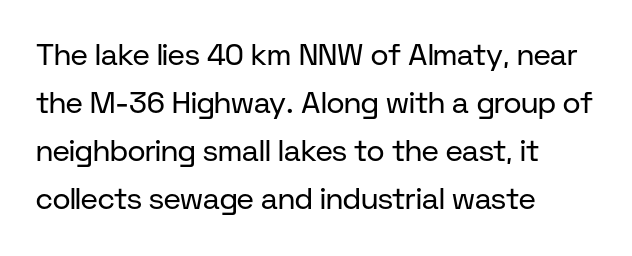
Where is the straight margin? On the left. The space between consecutive lines is moderate. There is no visible air inserted between adjacent glyphs. The font is comparable to plain body text, perhaps lighter. The baseline area is clear.
